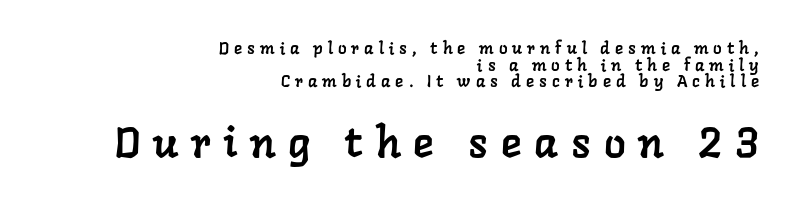
The vertical gap from one line to the next is small. Underlining? Definitely not there. Note the varied advance widths — an 'i' is clearly narrower than an 'm'. The font family rendered here belongs to the serif group. The passage shown has open, widely tracked lettering throughout. Compared with a flush-left layout, this one pins lines to the opposite, right side.
